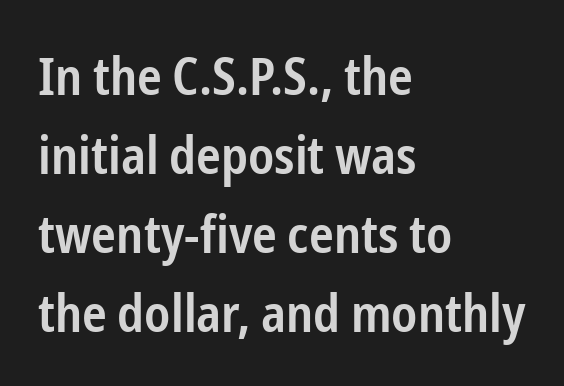
Posture: vertical. The face used here is a semibold: visibly heavier than regular, lighter than bold. Successive baselines arrive at the customary interval. Any mark beneath the type? The region is blank.
